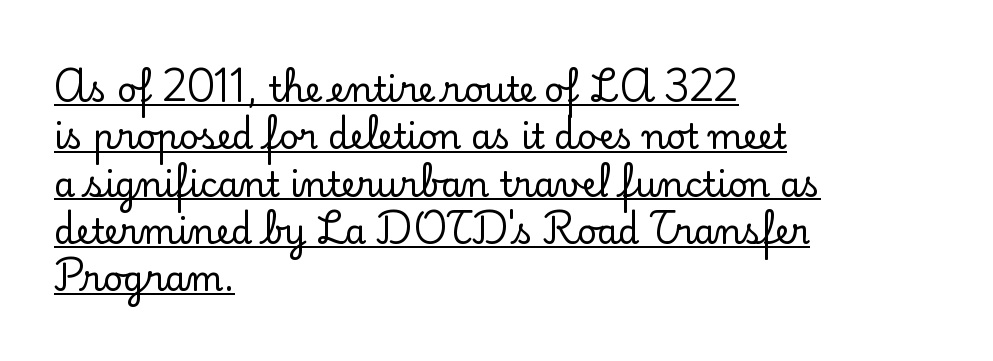
Q: Is the text italic (slanted)? A: No, it is upright.
Q: Is the typeface a serif or a sans-serif typeface? A: Serif.
Q: Is the text underlined? A: Yes.
Q: How is the paragraph aligned? A: Left-aligned.
Q: Is the spacing between letters normal or unusually wide? A: Normal.
Q: Is the spacing between lines tight, normal or loose? A: Normal.
Q: Width (condensed, normal, or wide)? A: Normal.
Q: Stroke contrast? A: Low.
Q: x-height? A: Small.
Q: Monospaced? A: No.
